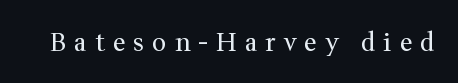
Nope, not italic — everything's standing straight. The cut favours lightness, reaching ordinary text weight at its darkest. A typesetter would call this heavily tracked-out type. Type without underlining.
